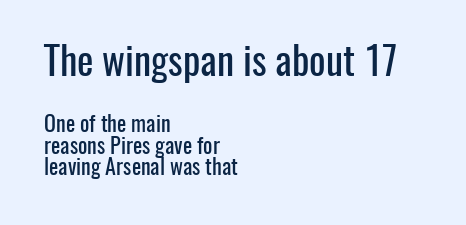
The image shows 39 px condensed sans-serif type, upright; set left-aligned, tight line spacing (0.99x), normal letter spacing, not underlined; the first (top) block is 1.77x larger; low stroke contrast and a medium x-height.
